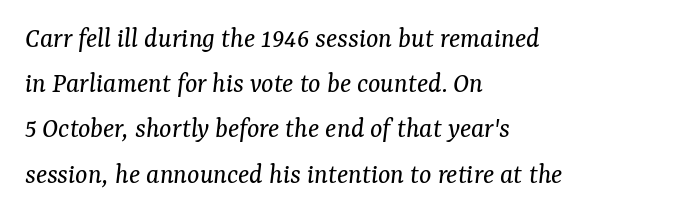
The characters display serif detailing at their extremities. The text carries the slant typical of an italic or oblique font. Note the varied advance widths — an 'i' is clearly narrower than an 'm'. Reading down the column, the eye jumps a familiar distance to each next line.
